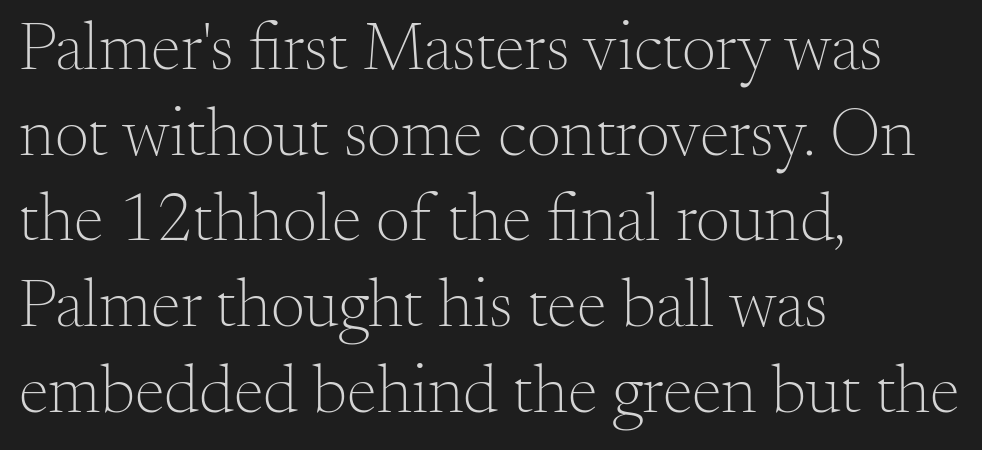
The image shows 68 px light serif type, upright; set left-aligned, normal line spacing (1.26x), normal letter spacing, not underlined; medium stroke contrast and a small x-height.
